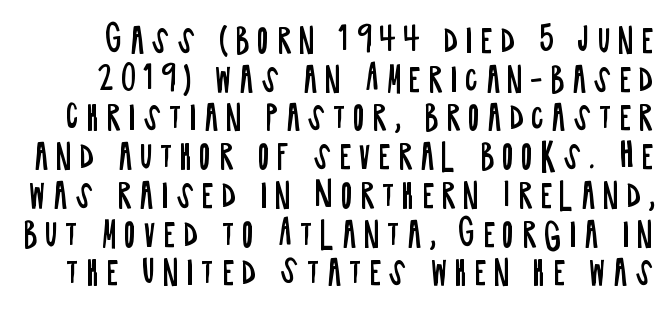
The image shows 32 px regular-weight, condensed sans-serif type, upright; set line spacing 1.21x, unusually wide letter spacing (+0.23 em), not underlined; low stroke contrast and a large x-height.
